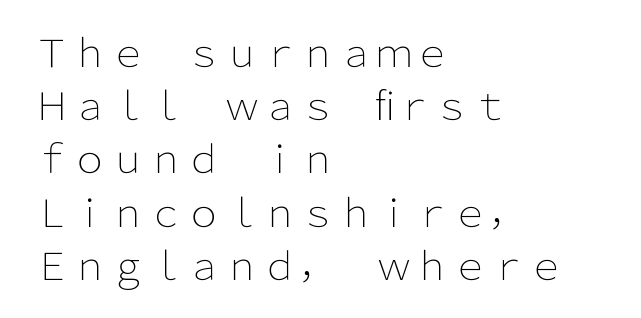
The image shows 38 px light sans-serif type, upright; set left-aligned, normal line spacing (1.4x), normal letter spacing, not underlined; low stroke contrast and a medium x-height.
